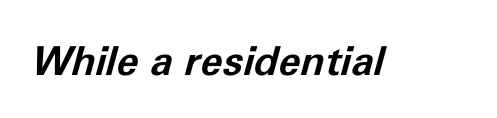
The letters advance in unequal steps, a hallmark of proportional type. Rendered with sloped, italic letterforms. The font is running at its bold setting. Has an underline been added? It has not.
